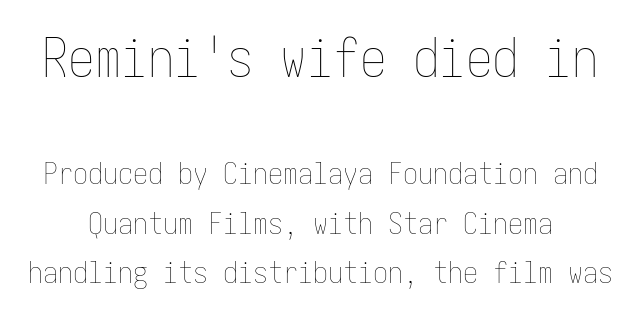
The image shows 53 px thin, condensed type, upright; set normal line spacing (1.64x), normal letter spacing, not underlined; the first (top) block is 1.77x larger; low stroke contrast and a medium x-height.
